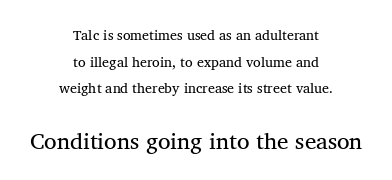
This rendering uses center alignment, leaving both contours irregular but symmetric. A typesetter would mark this as roman, not italic. Between these two stacked blocks, the lower one wins on size. These lines keep a tight, regular rhythm from letter to letter. The strip under each line holds only bare page. Widely set lines give the paragraph a tall, airy silhouette.
